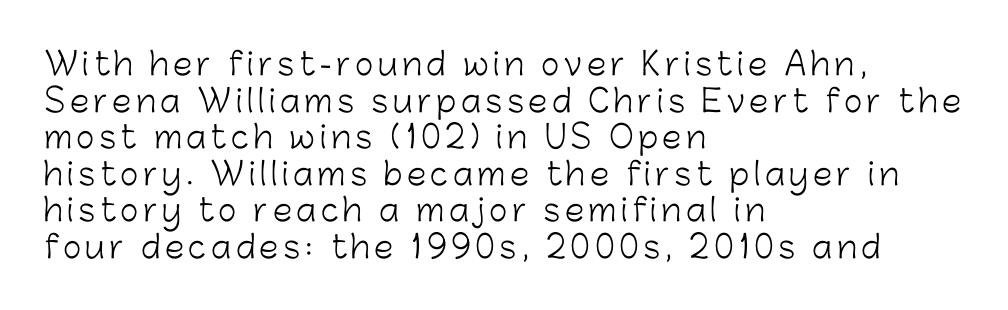
The face used here is proportionally spaced, like ordinary book or web type. Are there feet on the stems? There aren't — it's a sans. Leftover space on each line is placed entirely after the last word. Descender tails drop into unmarked territory. If you drew a line through each stem, it would be perfectly vertical.
